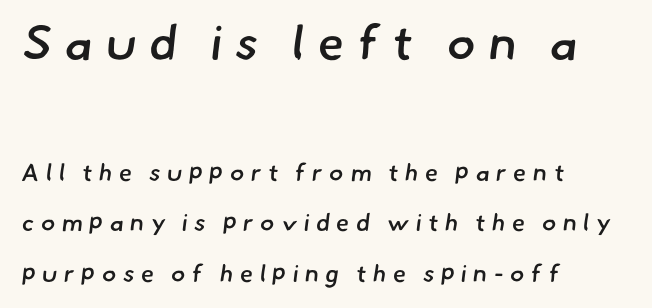
Between one letter and the next there's a generous, obvious gap. Descenders are the only things crossing below the line. The initial chunk of copy outweighs the following chunk in type size. Emphasis by weight is partial: semibold. The rendering uses a large line-height, opening up the rows.
